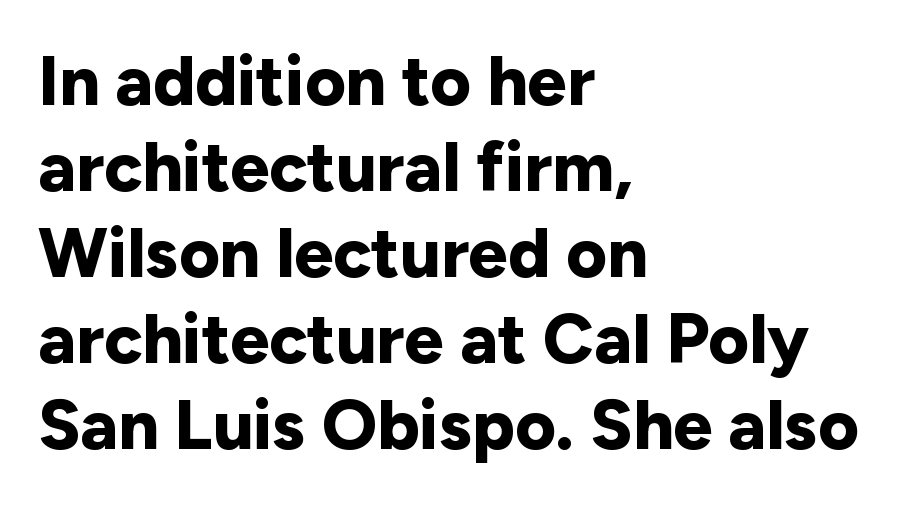
The sample has been set heavy, in full bold. Note: no serifs on the glyphs. The rendering uses natural spacing where letterforms have individual widths. Is there any slant? The stems are plumb. Students, note that the glyphs here touch the page at normal intervals. Check the space under the baseline: it is left empty.
